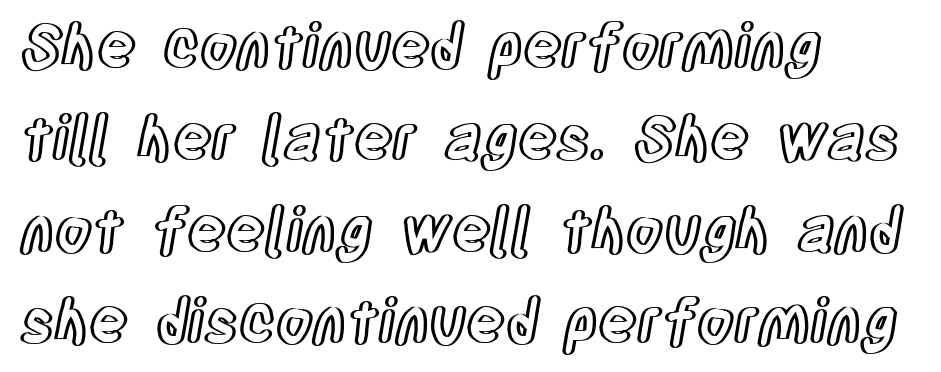
A classic flush-left, rag-right setting is used for this passage. Looks like regular typesetting: each glyph gets only the width it needs. Leading: standard. Lines of text with bare space underneath.
